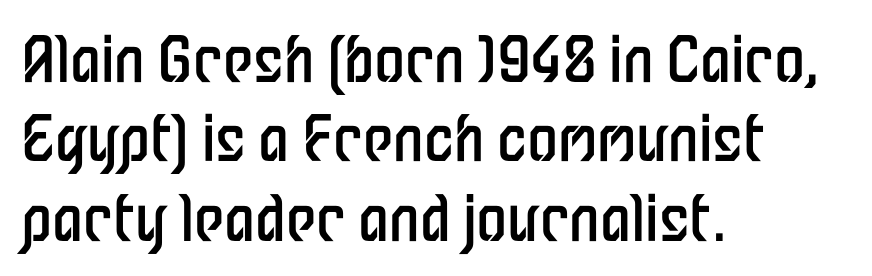
Spacing verdict: proportional, widths tailored to each character. Evenly set lines give the paragraph a standard silhouette. You can tell it's not italic because the verticals are truly vertical. One-word summary of the alignment: left.
